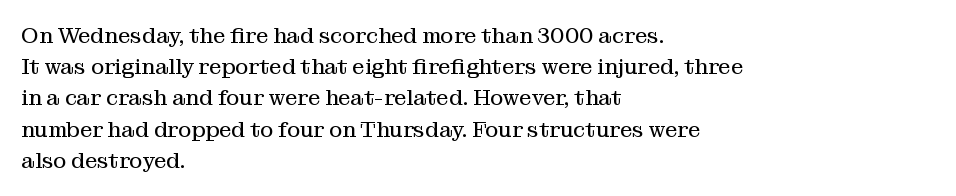
Every row of glyphs begins at an identical x-position on the left. The typesetting does not lean heavy: it is not bold. One glance says typical: line gaps are just what's usual. Underlining? Definitely not there.
